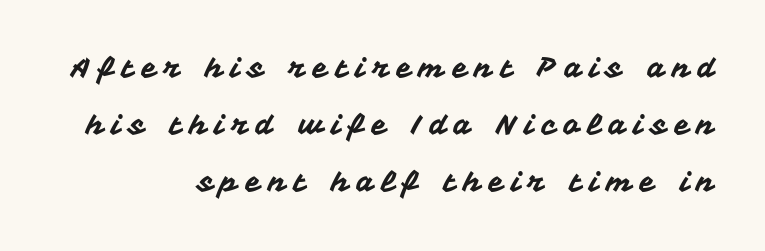
The image shows 28 px sans-serif type; set right-aligned, loose line spacing (2.04x), unusually wide letter spacing (+0.27 em), not underlined; medium stroke contrast and a medium x-height.
